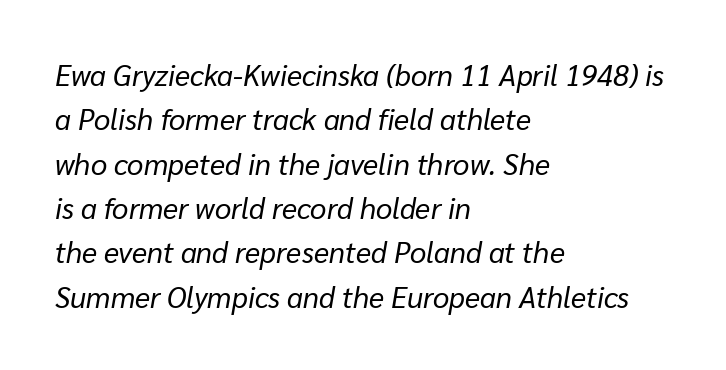
The image shows 29 px regular-weight type, italic (leaning right); set left-aligned, normal line spacing (1.53x), normal letter spacing, not underlined; low stroke contrast and a medium x-height.
